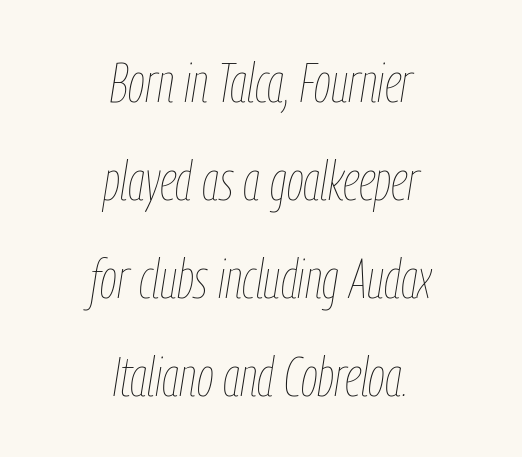
{"italic": "yes", "lean": "right", "slant_degrees": 9, "bold": "no", "weight": "thin", "width": "condensed", "stroke_contrast": "low", "x_height": "medium", "monospaced": "no", "underline": "no", "align": "center", "line_spacing_ratio": 1.78, "letter_spacing": "normal", "letter_spacing_em": 0.0, "glyph_px": 55}
